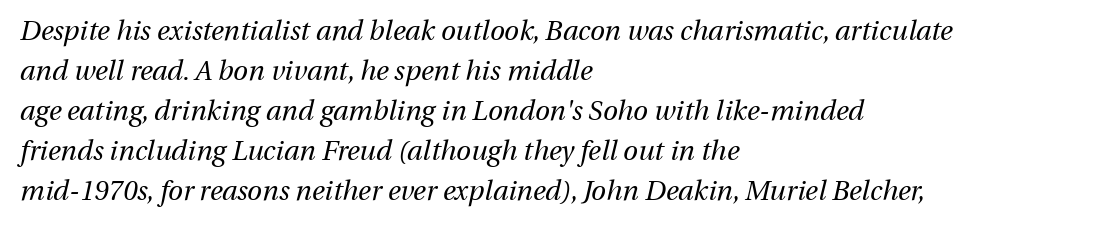
Q: Is the text bold? A: No.
Q: Is the text italic (slanted)? A: Yes, it leans right by about 13 degrees.
Q: Is the text underlined? A: No.
Q: How is the paragraph aligned? A: Left-aligned.
Q: Is the spacing between letters normal or unusually wide? A: Normal.
Q: Is the spacing between lines tight, normal or loose? A: Normal.
